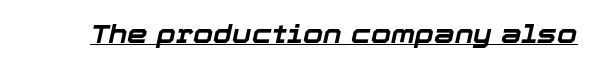
{"italic": "yes", "lean": "right", "slant_degrees": 12, "bold": "yes", "underline": "yes", "letter_spacing": "normal", "letter_spacing_em": 0.0, "glyph_px": 26}
